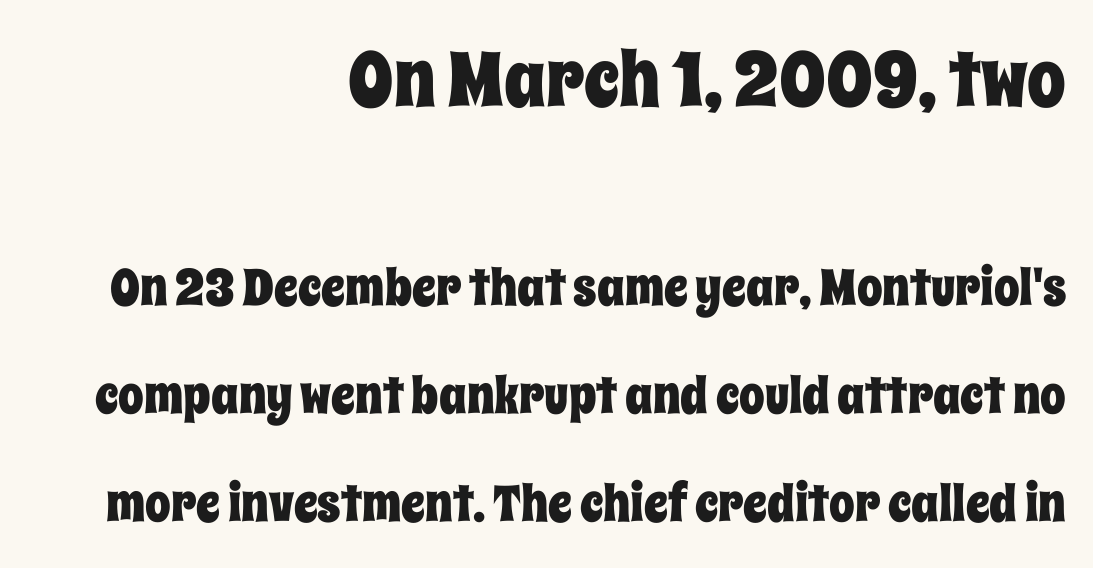
Q: Is the text italic (slanted)? A: No, it is upright.
Q: Is the text underlined? A: No.
Q: How is the paragraph aligned? A: Right-aligned.
Q: Is the spacing between letters normal or unusually wide? A: Normal.
Q: Is the spacing between lines tight, normal or loose? A: Loose.
Q: Which block of text is set in a larger size, the first (top) or the second (bottom)? A: The first (top) one.
Q: Width (condensed, normal, or wide)? A: Condensed.
Q: Stroke contrast? A: Low.
Q: x-height? A: Large.
Q: Monospaced? A: No.
